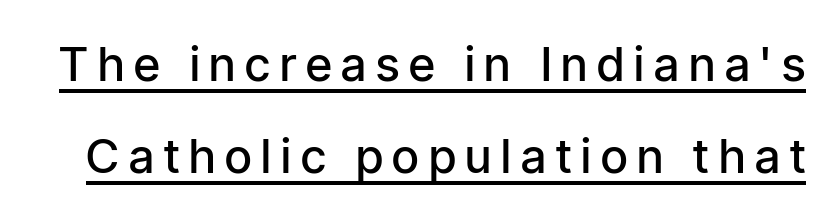
{"serif": "no", "italic": "no", "bold": "semi", "weight": "semibold", "width": "condensed", "stroke_contrast": "low", "x_height": "medium", "monospaced": "no", "underline": "yes", "line_spacing": "loose", "line_spacing_ratio": 1.96, "letter_spacing": "wide", "letter_spacing_em": 0.21, "glyph_px": 47}
